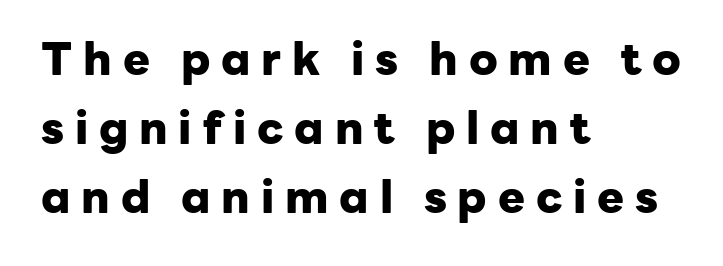
Q: Is the text bold? A: Yes.
Q: Is the text italic (slanted)? A: No, it is upright.
Q: Is the typeface a serif or a sans-serif typeface? A: Sans-serif.
Q: Is the text underlined? A: No.
Q: How is the paragraph aligned? A: Left-aligned.
Q: Is the spacing between letters normal or unusually wide? A: Unusually wide.
Q: Is the spacing between lines tight, normal or loose? A: Normal.
Q: Width (condensed, normal, or wide)? A: Normal.
Q: Stroke contrast? A: Low.
Q: x-height? A: Medium.
Q: Monospaced? A: No.
